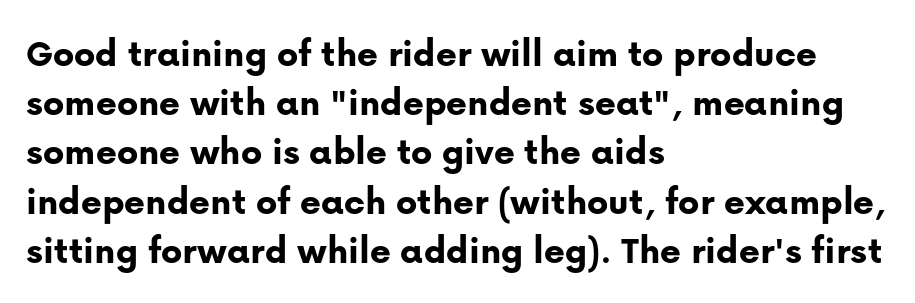
{"serif": "no", "italic": "no", "bold": "yes", "weight": "bold", "width": "normal", "stroke_contrast": "low", "x_height": "medium", "monospaced": "no", "underline": "no", "align": "left", "line_spacing_ratio": 1.23, "letter_spacing": "normal", "letter_spacing_em": 0.0, "glyph_px": 40}
